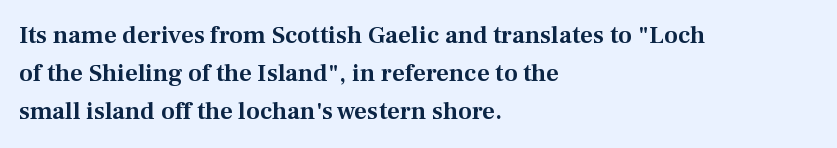
Descenders hang freely into open space. Teacher's note: observe the even left margin — that is flush-left alignment. The vertical gap from one line to the next is medium. If you drew a line through each stem, it would be perfectly vertical. The letters sit at their default tracking, neither squeezed nor spread.
